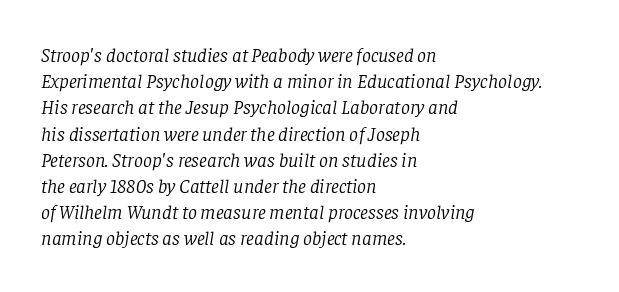
Q: Is the text bold? A: No.
Q: Is the text italic (slanted)? A: Yes, it leans right by about 8 degrees.
Q: Is the text underlined? A: No.
Q: How is the paragraph aligned? A: Left-aligned.
Q: Is the spacing between letters normal or unusually wide? A: Normal.
Q: Is the spacing between lines tight, normal or loose? A: Normal.
